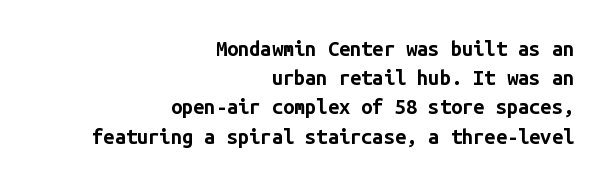
Q: Is the text bold? A: Yes.
Q: Is the text italic (slanted)? A: No, it is upright.
Q: Is the text underlined? A: No.
Q: How is the paragraph aligned? A: Right-aligned.
Q: Is the spacing between letters normal or unusually wide? A: Normal.
Q: Is the spacing between lines tight, normal or loose? A: Normal.
